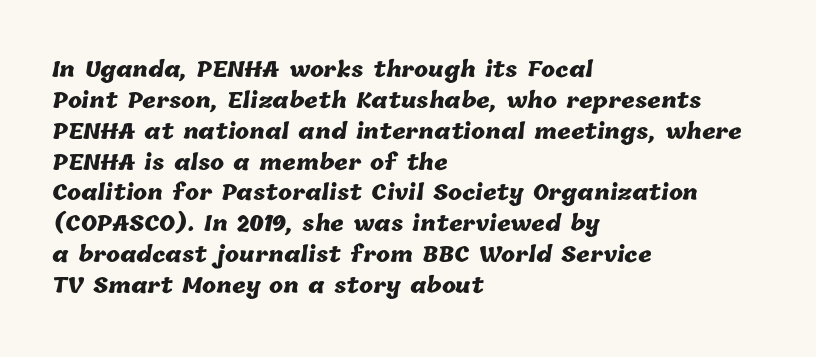
Q: Is the text bold? A: Yes.
Q: Is the text underlined? A: No.
Q: How is the paragraph aligned? A: Left-aligned.
Q: Is the spacing between letters normal or unusually wide? A: Normal.
Q: Is the spacing between lines tight, normal or loose? A: Normal.
